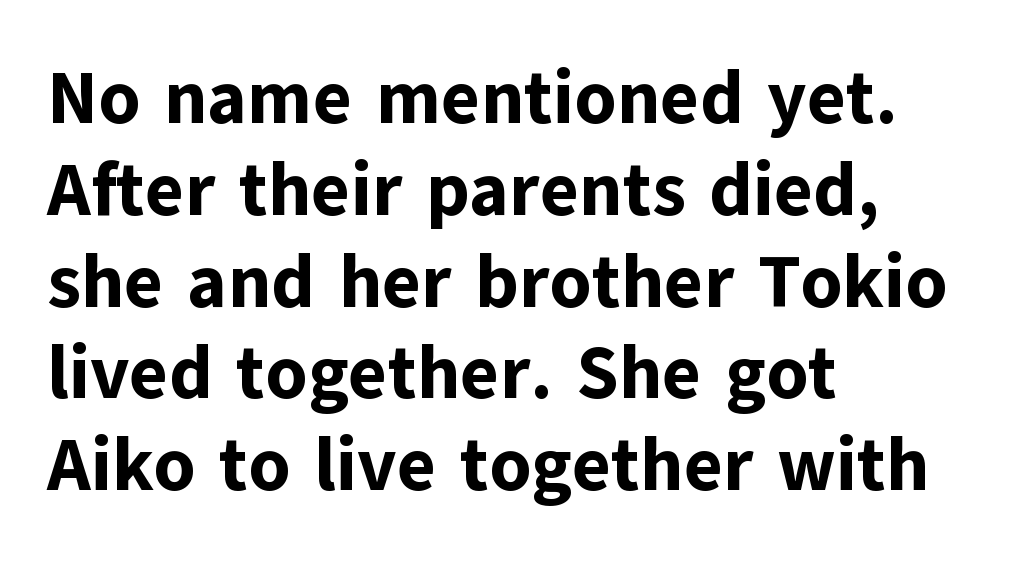
{"serif": "no", "italic": "no", "bold": "yes", "weight": "bold", "width": "normal", "stroke_contrast": "low", "x_height": "medium", "monospaced": "no", "underline": "no", "align": "left", "line_spacing_ratio": 1.24, "letter_spacing": "normal", "letter_spacing_em": 0.0, "glyph_px": 74}
